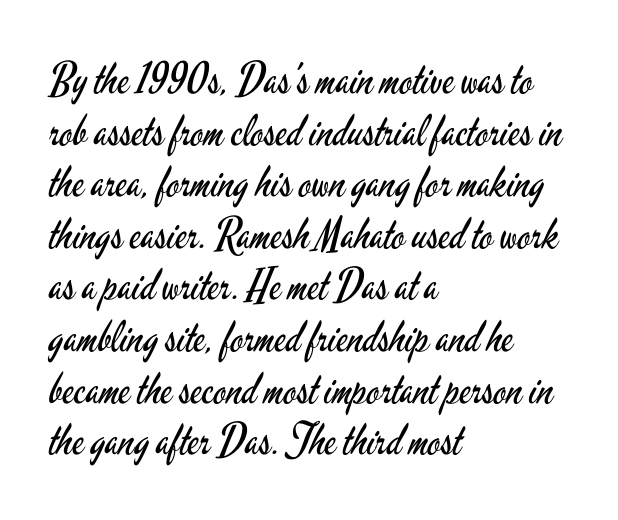
Q: Is the text bold? A: No.
Q: Is the text italic (slanted)? A: Yes.
Q: Is the typeface a serif or a sans-serif typeface? A: Sans-serif.
Q: Is the text underlined? A: No.
Q: How is the paragraph aligned? A: Left-aligned.
Q: Is the spacing between letters normal or unusually wide? A: Normal.
Q: Width (condensed, normal, or wide)? A: Condensed.
Q: Stroke contrast? A: Low.
Q: x-height? A: Small.
Q: Monospaced? A: No.
